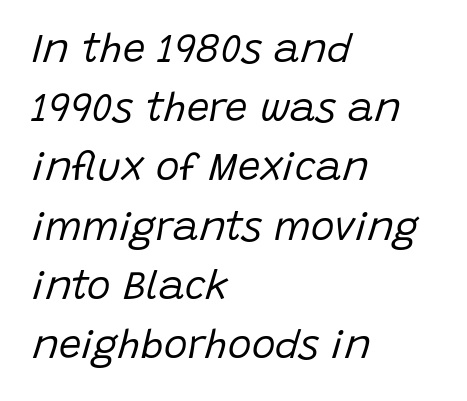
The strokes carry an ordinary text weight at most. The passage is arranged the way most books set body copy — flush left. A typesetter would call this leading conventional body-copy spacing. These lines are rendered in a variable-pitch font. Designer's note — italics engaged. Letter spacing: default.
